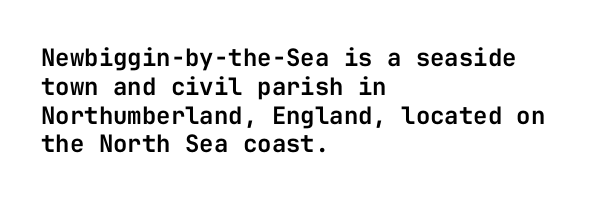
In CSS terms this would be text-align: left. The letters stand upright; this is a roman face. Underlining? Definitely not there. These lines keep a tight, regular rhythm from letter to letter.
